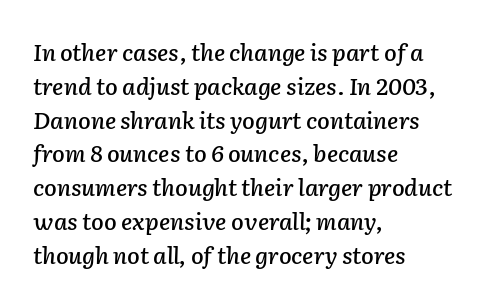
A normal amount of white space separates one row of letters from the next. Characters are canted at an angle relative to the baseline's perpendicular. Rule under the text: the space is simply empty. Line starts are locked; line ends wander. There is no visible air inserted between adjacent glyphs.
